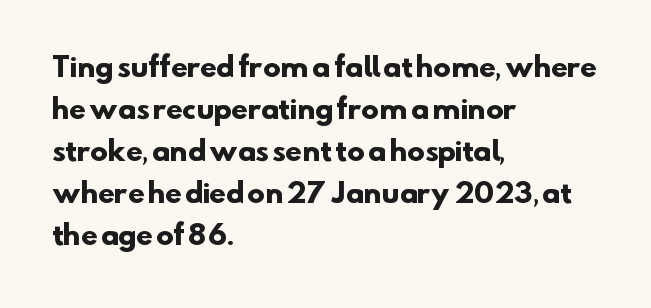
Q: Is the text bold? A: Yes.
Q: Is the text underlined? A: No.
Q: How is the paragraph aligned? A: Left-aligned.
Q: Is the spacing between letters normal or unusually wide? A: Normal.
Q: Is the spacing between lines tight, normal or loose? A: Normal.
